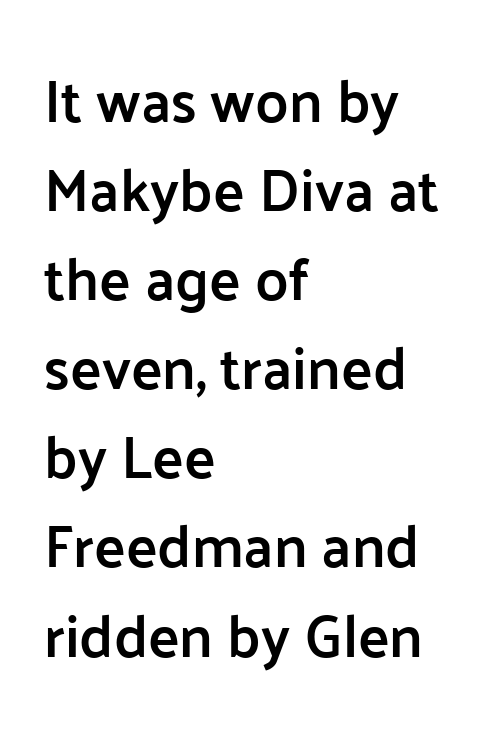
The image shows 59 px semibold sans-serif type, upright; set left-aligned, normal line spacing (1.51x), normal letter spacing, not underlined; low stroke contrast and a medium x-height.
